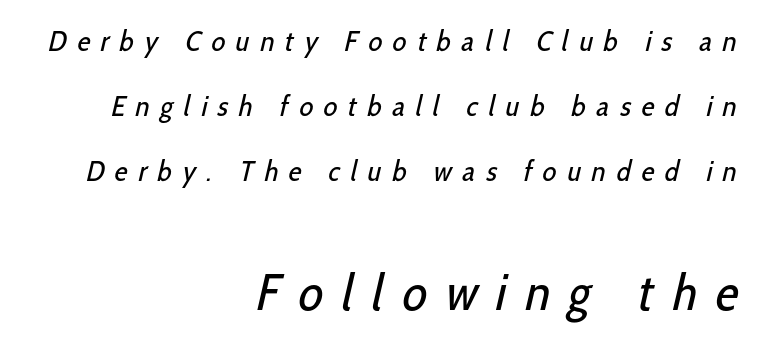
{"serif": "no", "bold": "no", "weight": "regular", "width": "condensed", "stroke_contrast": "low", "x_height": "medium", "monospaced": "no", "underline": "no", "align": "right", "line_spacing": "loose", "line_spacing_ratio": 2.25, "letter_spacing": "wide", "letter_spacing_em": 0.37, "larger_block": "second", "size_ratio": 1.76, "glyph_px": 51}
